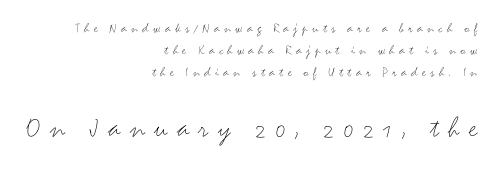
{"serif": "no", "bold": "no", "weight": "light", "width": "wide", "stroke_contrast": "medium", "x_height": "small", "monospaced": "no", "underline": "no", "align": "right", "line_spacing": "normal", "line_spacing_ratio": 1.57, "letter_spacing": "wide", "letter_spacing_em": 0.31, "larger_block": "second", "size_ratio": 2.14, "glyph_px": 30}
